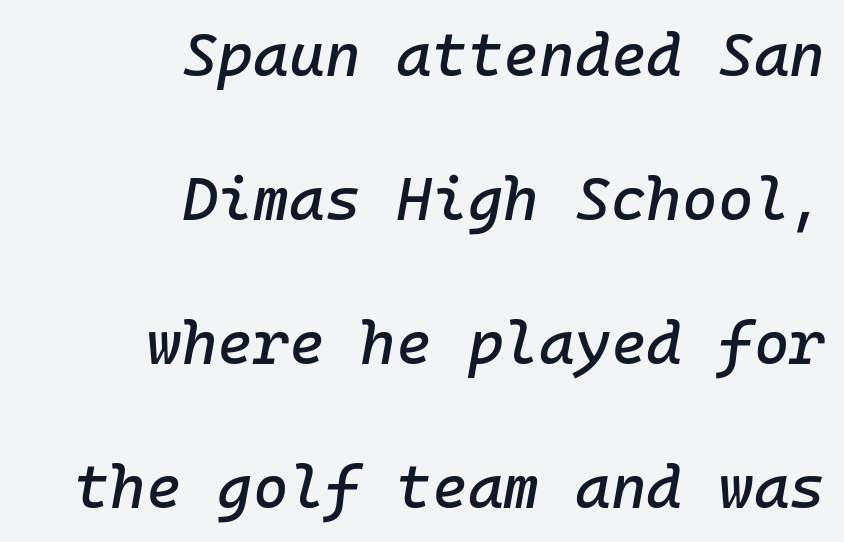
The lines in this sample share a right terminus and differ only in where they begin. Compared with ordinary roman type, these characters are visibly tilted. Think of a typewriter: that constant character pitch is what you see here. Rows of type keep a wide berth in the vertical direction.
